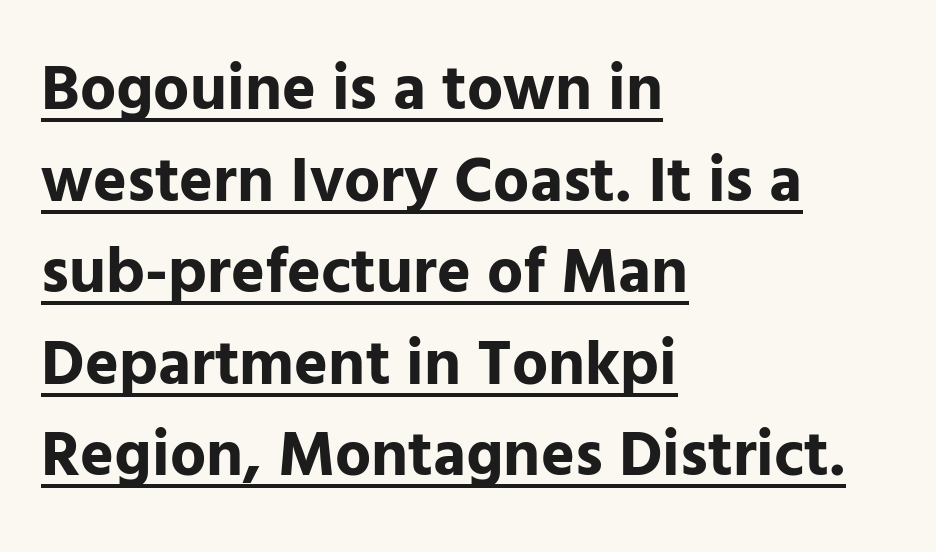
The image shows 64 px bold sans-serif type, upright; set left-aligned, normal line spacing (1.43x), normal letter spacing, underlined; low stroke contrast and a medium x-height.
